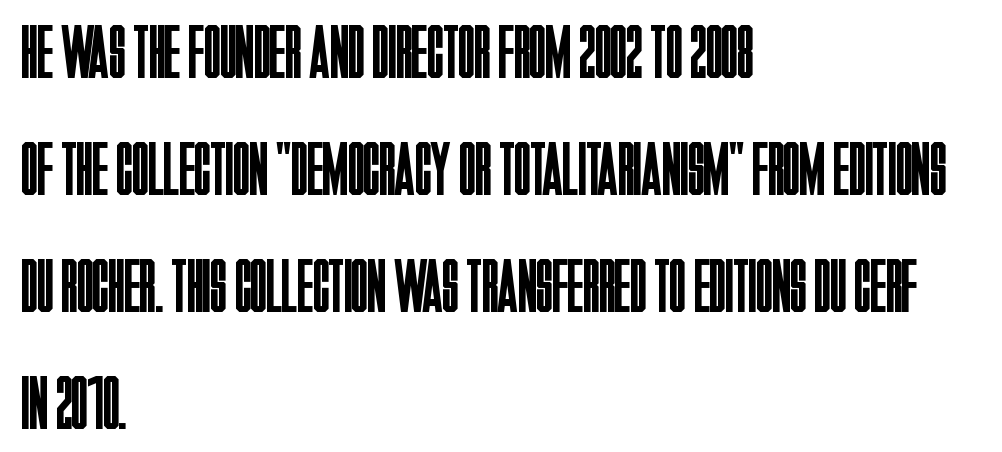
The image shows 75 px regular-weight, condensed sans-serif type, upright; set left-aligned, normal line spacing (1.56x), normal letter spacing, not underlined; low stroke contrast and a large x-height.
